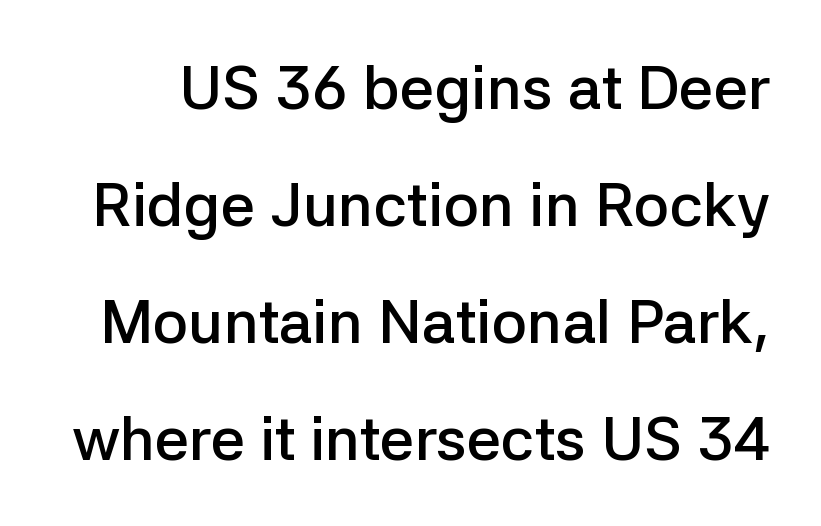
The image shows 61 px semibold sans-serif type, upright; set loose line spacing (1.92x), normal letter spacing, not underlined; low stroke contrast and a medium x-height.
